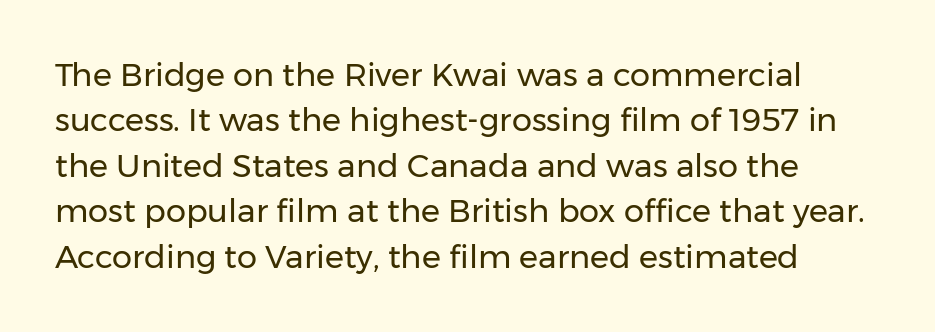
The image shows 32 px regular-weight sans-serif type, upright; set normal line spacing (1.42x), normal letter spacing, not underlined; low stroke contrast and a medium x-height.
